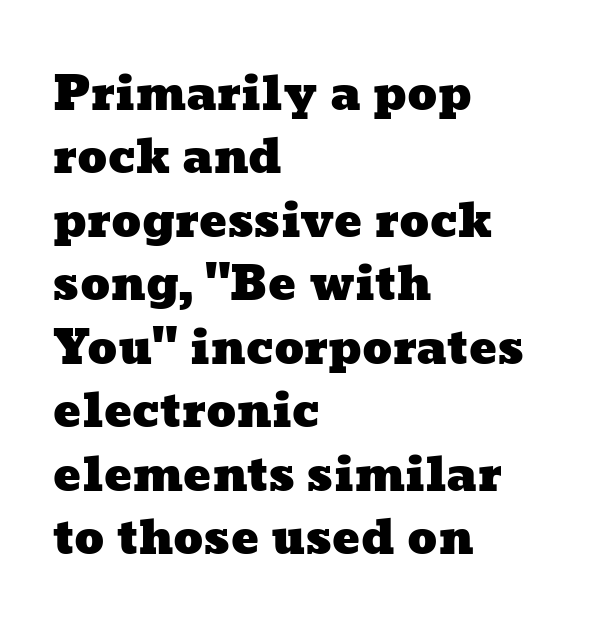
The image shows 46 px wide type; set left-aligned, normal line spacing (1.38x), normal letter spacing, not underlined; low stroke contrast and a medium x-height.
